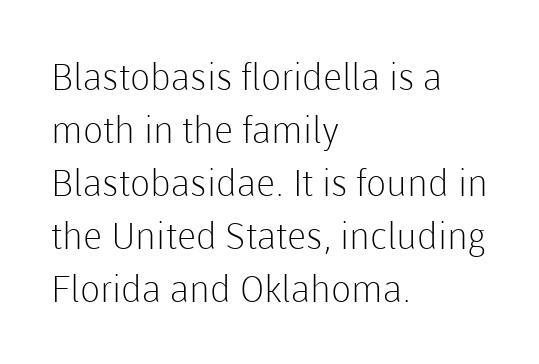
Q: Is the text bold? A: No.
Q: Is the text italic (slanted)? A: No, it is upright.
Q: Is the typeface a serif or a sans-serif typeface? A: Sans-serif.
Q: Is the text underlined? A: No.
Q: How is the paragraph aligned? A: Left-aligned.
Q: Is the spacing between letters normal or unusually wide? A: Normal.
Q: Is the spacing between lines tight, normal or loose? A: Normal.
Q: Width (condensed, normal, or wide)? A: Normal.
Q: Stroke contrast? A: Low.
Q: x-height? A: Medium.
Q: Monospaced? A: No.
